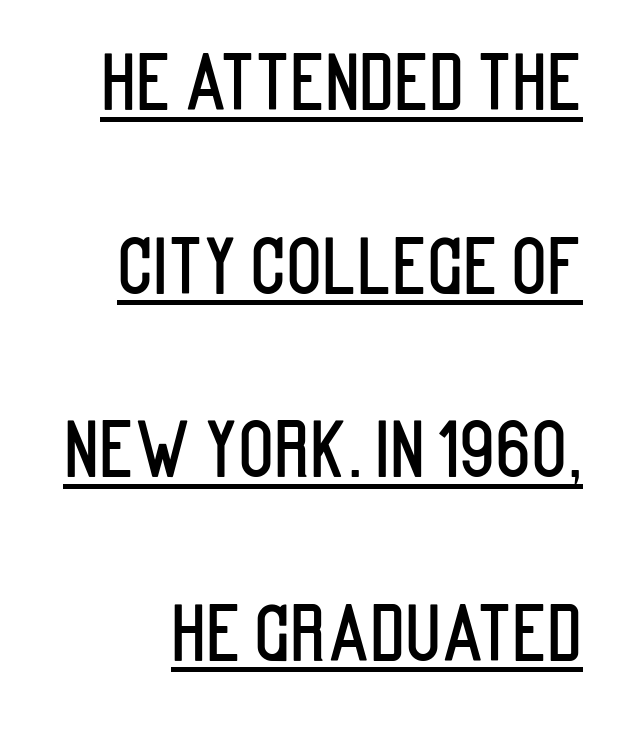
Q: Is the text italic (slanted)? A: No, it is upright.
Q: Is the typeface a serif or a sans-serif typeface? A: Sans-serif.
Q: Is the text underlined? A: Yes.
Q: Is the spacing between letters normal or unusually wide? A: Normal.
Q: Is the spacing between lines tight, normal or loose? A: Loose.
Q: Width (condensed, normal, or wide)? A: Condensed.
Q: Stroke contrast? A: Low.
Q: x-height? A: Large.
Q: Monospaced? A: No.
